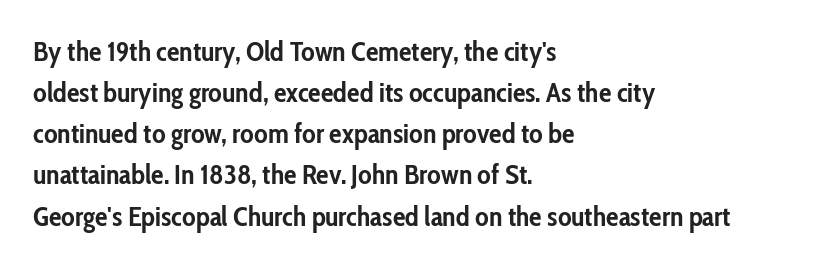
Q: Is the text bold? A: Yes.
Q: Is the text italic (slanted)? A: No, it is upright.
Q: Is the typeface a serif or a sans-serif typeface? A: Sans-serif.
Q: Is the text underlined? A: No.
Q: How is the paragraph aligned? A: Left-aligned.
Q: Is the spacing between letters normal or unusually wide? A: Normal.
Q: Is the spacing between lines tight, normal or loose? A: Normal.
Q: Width (condensed, normal, or wide)? A: Condensed.
Q: Stroke contrast? A: Low.
Q: x-height? A: Medium.
Q: Monospaced? A: No.
